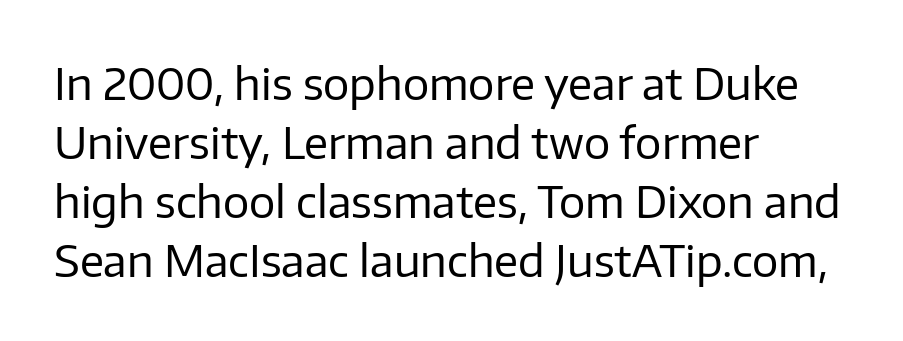
The image shows 44 px regular-weight sans-serif type, upright; set left-aligned, normal line spacing (1.34x), normal letter spacing, not underlined; low stroke contrast and a medium x-height.
